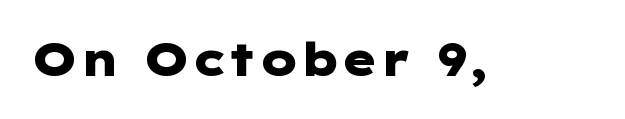
{"serif": "no", "italic": "no", "bold": "yes", "weight": "heavy", "width": "wide", "stroke_contrast": "low", "x_height": "medium", "underline": "no", "letter_spacing": "normal", "letter_spacing_em": 0.0, "glyph_px": 45}
